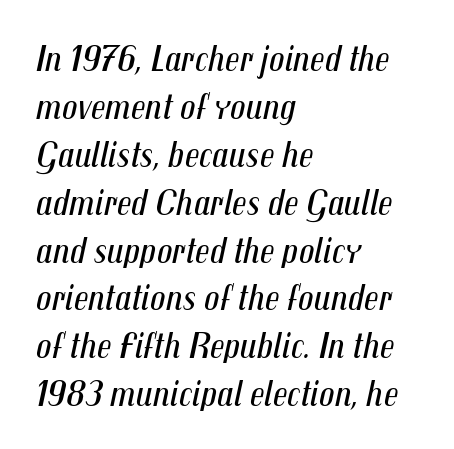
{"italic": "yes", "lean": "right", "slant_degrees": 12, "bold": "no", "weight": "regular", "width": "condensed", "stroke_contrast": "medium", "x_height": "medium", "monospaced": "no", "underline": "no", "align": "left", "line_spacing": "normal", "line_spacing_ratio": 1.26, "letter_spacing": "normal", "letter_spacing_em": 0.0, "glyph_px": 38}
